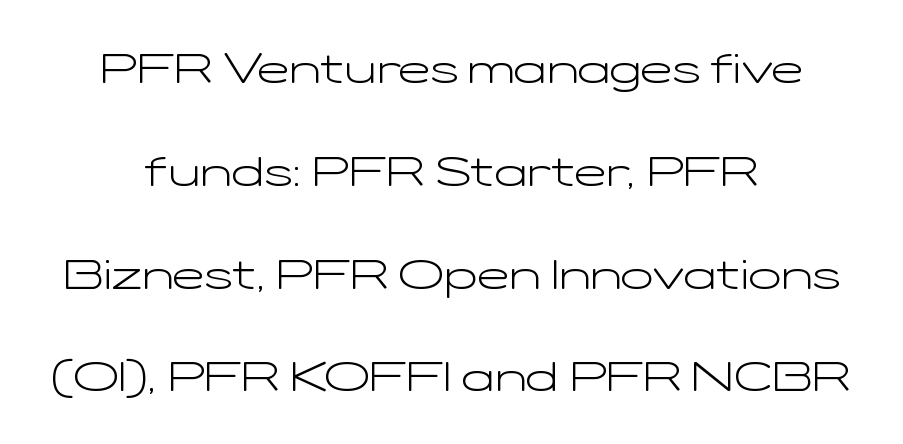
Q: Is the text bold? A: No.
Q: Is the text italic (slanted)? A: No, it is upright.
Q: Is the typeface a serif or a sans-serif typeface? A: Sans-serif.
Q: Is the text underlined? A: No.
Q: How is the paragraph aligned? A: Centered.
Q: Is the spacing between letters normal or unusually wide? A: Normal.
Q: Is the spacing between lines tight, normal or loose? A: Loose.
Q: Width (condensed, normal, or wide)? A: Wide.
Q: Stroke contrast? A: Low.
Q: x-height? A: Medium.
Q: Monospaced? A: No.
